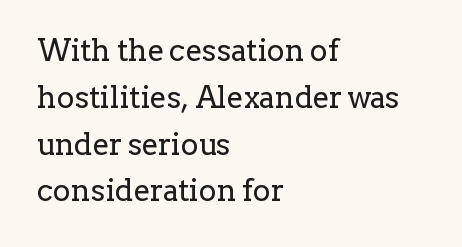
Underlining? Definitely not there. The rendering keeps characters at their native spacing. Every character sits straight up, as roman type does. Does the leading feel generous? No, just average. This reads as an unemphasized weight, regular at the heaviest.
